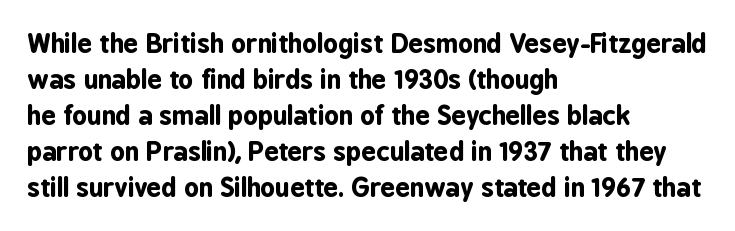
Weight: bold. Inter-character spacing is left at the font's built-in metrics. Check the space under the baseline: it is left empty. These lines sit exactly where default settings would place them. Compared with a centered layout, this one pins lines to the left instead.
